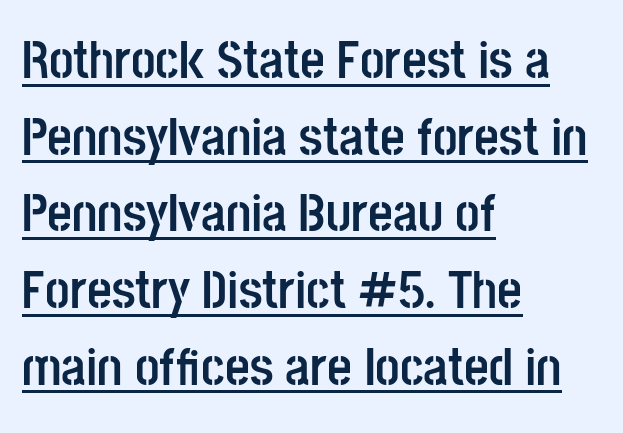
{"serif": "no", "italic": "no", "bold": "yes", "weight": "semibold", "width": "condensed", "stroke_contrast": "low", "x_height": "large", "monospaced": "no", "underline": "yes", "align": "left", "line_spacing": "normal", "line_spacing_ratio": 1.42, "letter_spacing": "normal", "letter_spacing_em": 0.0, "glyph_px": 54}
